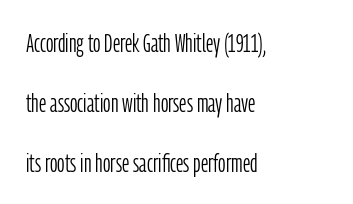
Only glyphs here, with clear space below each row. The characters are drawn with everyday or finer stroke widths. The vertical gap from one line to the next is large. This rendering leaves character spacing at its baseline value. All the whitespace from short lines collects on the right.
